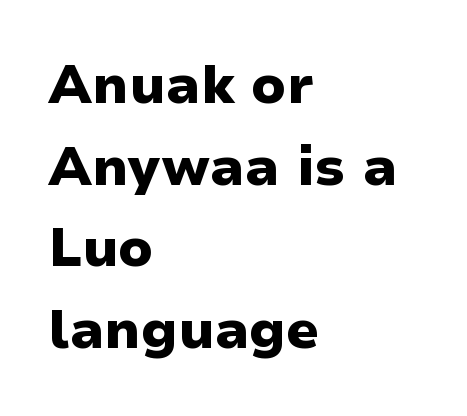
Q: Is the text bold? A: Yes.
Q: Is the text italic (slanted)? A: No, it is upright.
Q: Is the typeface a serif or a sans-serif typeface? A: Sans-serif.
Q: Is the text underlined? A: No.
Q: How is the paragraph aligned? A: Left-aligned.
Q: Is the spacing between letters normal or unusually wide? A: Normal.
Q: Is the spacing between lines tight, normal or loose? A: Normal.
Q: Width (condensed, normal, or wide)? A: Normal.
Q: Stroke contrast? A: Low.
Q: x-height? A: Medium.
Q: Monospaced? A: No.
